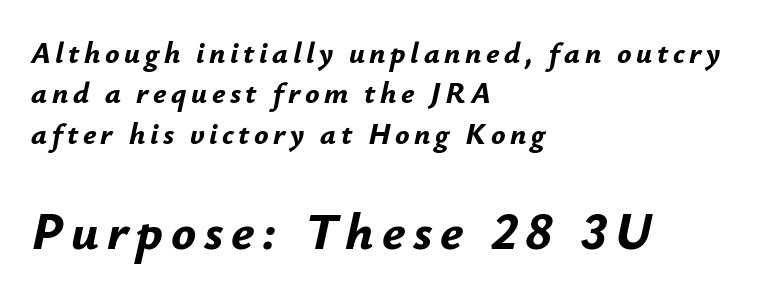
A full-strength bold gives these letters their thick strokes. It's the slanting kind of type. Reading top to bottom, the characters get bigger at the block break. The vertical gap from one line to the next is medium. Decoration check: the copy has no underline.
